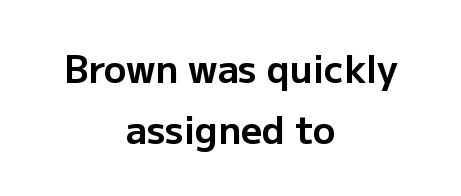
The image shows 37 px bold sans-serif type, upright; set centered, normal line spacing (1.65x), normal letter spacing, not underlined; low stroke contrast and a medium x-height.
